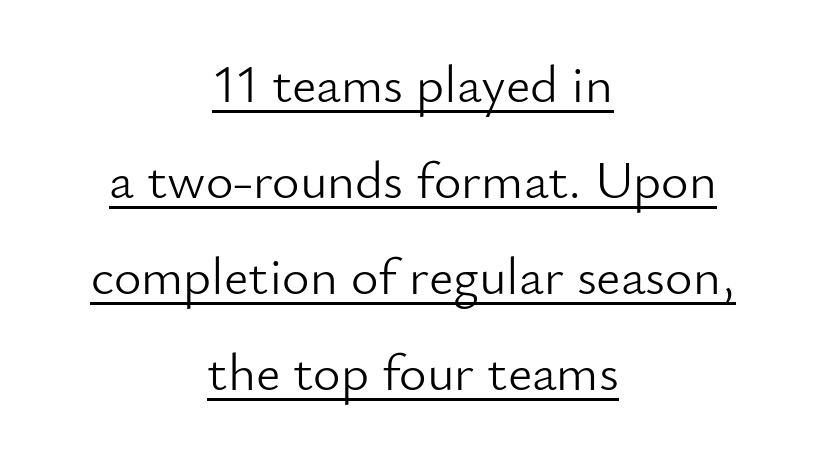
The image shows 53 px light sans-serif type, upright; set centered, line spacing 1.81x, normal letter spacing, underlined; low stroke contrast and a small x-height.
